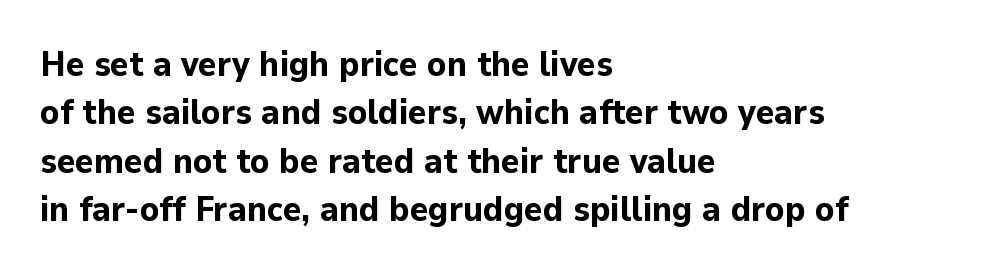
Every letter is thick-stroked: bold, no question. Quick note: underline off. The horizontal fit of the characters is conventional and even. This is the regular roman posture of the typeface. Leftover space on each line is placed entirely after the last word.
